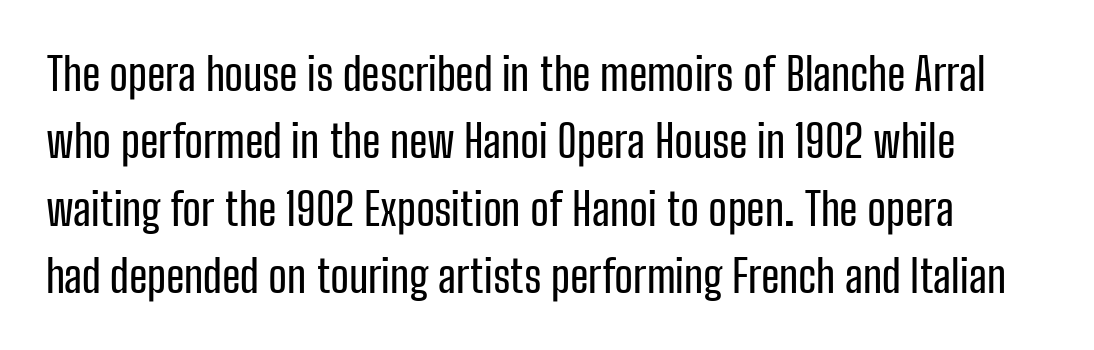
Proportional: the letters do not fall into vertical columns. A typesetter would label this face a sans. Standard letterfit; no display-style spreading of the glyphs. This sample keeps an unexceptional amount of space between lines.
